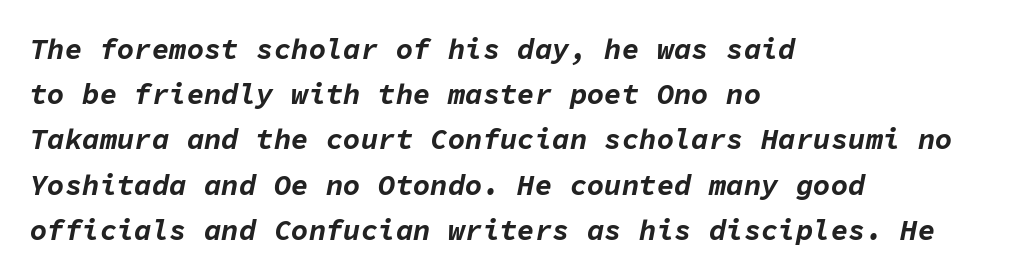
Compared with typical paragraphs, the rows here are spaced about the same. Style check: oblique. If you drew a ruler down the left edge, every line would touch it. The face used here is monospaced, like something from a code editor. In terms of weight, the rendering is a true, heavy bold. Caption: standard tracking, unaltered.
